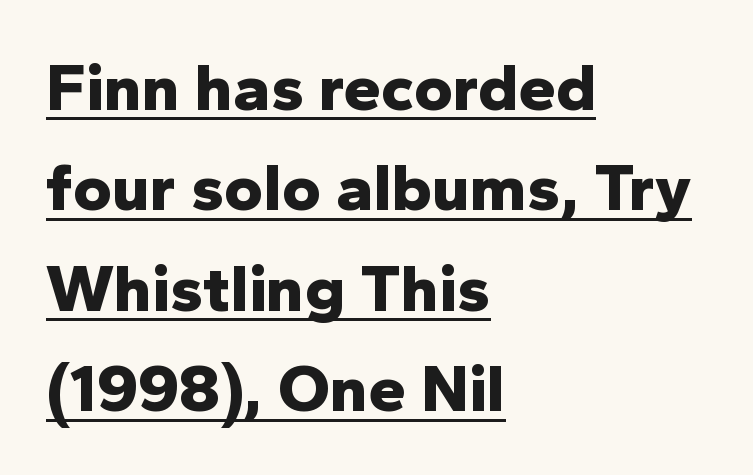
{"serif": "no", "italic": "no", "bold": "yes", "weight": "bold", "width": "normal", "stroke_contrast": "low", "x_height": "medium", "monospaced": "no", "underline": "yes", "align": "left", "line_spacing": "normal", "line_spacing_ratio": 1.5, "letter_spacing": "normal", "letter_spacing_em": 0.0, "glyph_px": 67}
